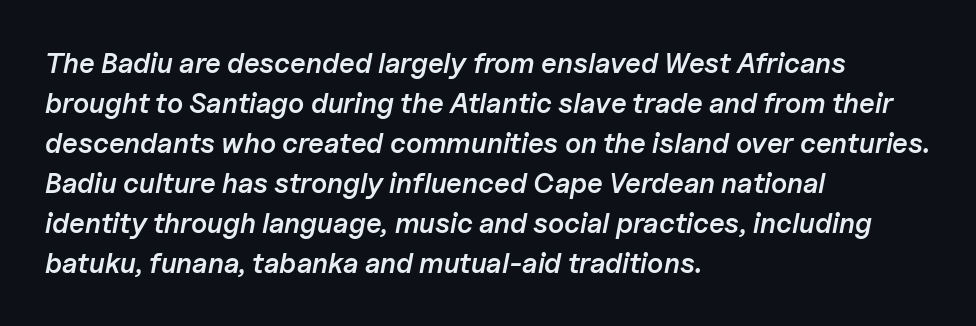
Words appear dense and cohesive because spacing is normal. Quick note: italic. This sample is left-justified, so line endings fall wherever the words run out. Here the designer chose a conventional face with non-uniform glyph widths.
